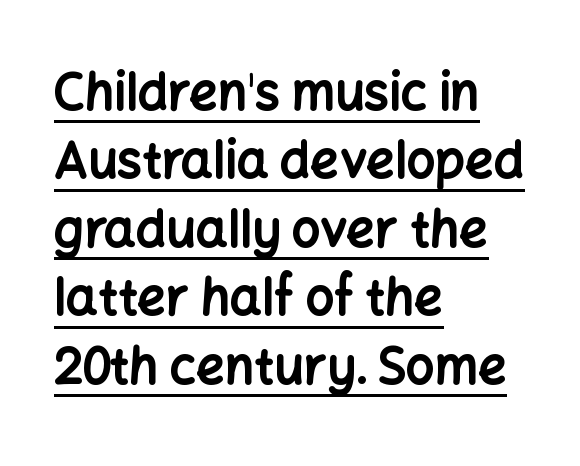
{"serif": "no", "italic": "no", "bold": "yes", "weight": "bold", "width": "normal", "stroke_contrast": "low", "x_height": "medium", "monospaced": "no", "underline": "yes", "align": "left", "line_spacing": "normal", "line_spacing_ratio": 1.37, "letter_spacing": "normal", "letter_spacing_em": 0.0, "glyph_px": 50}
